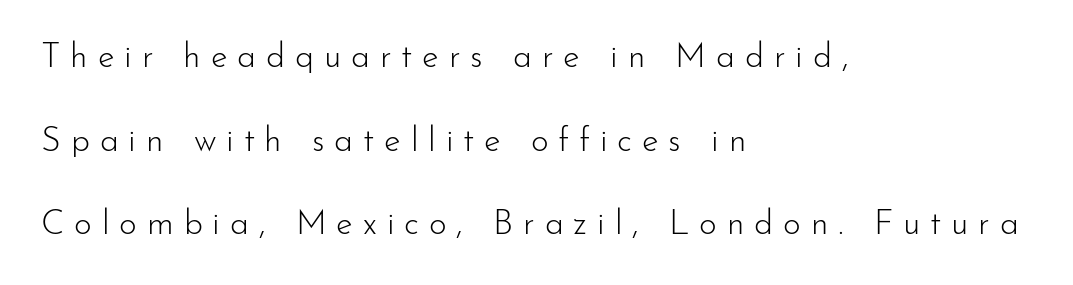
Each word looks stretched out because of the extra space between its letters. Caption: multi-line text, flush left, ragged right. No letter is thick-stroked: the sample isn't bold. Looks like regular typesetting: each glyph gets only the width it needs. Characters remain perfectly vertical along every line.
